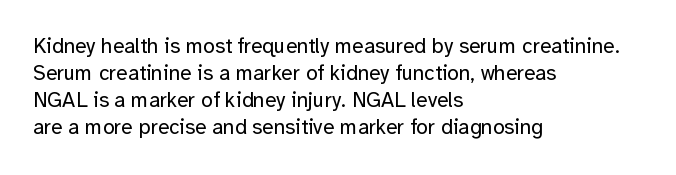
{"italic": "no", "bold": "no", "underline": "no", "align": "left", "line_spacing": "normal", "line_spacing_ratio": 1.29, "letter_spacing": "normal", "letter_spacing_em": 0.0, "glyph_px": 21}
